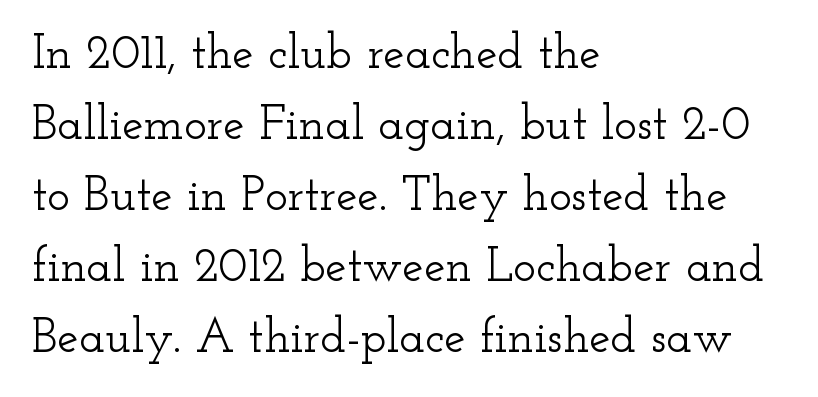
Q: Is the text italic (slanted)? A: No, it is upright.
Q: Is the typeface a serif or a sans-serif typeface? A: Serif.
Q: Is the text underlined? A: No.
Q: How is the paragraph aligned? A: Left-aligned.
Q: Is the spacing between letters normal or unusually wide? A: Normal.
Q: Is the spacing between lines tight, normal or loose? A: Normal.
Q: Width (condensed, normal, or wide)? A: Wide.
Q: Stroke contrast? A: Low.
Q: x-height? A: Small.
Q: Monospaced? A: No.
